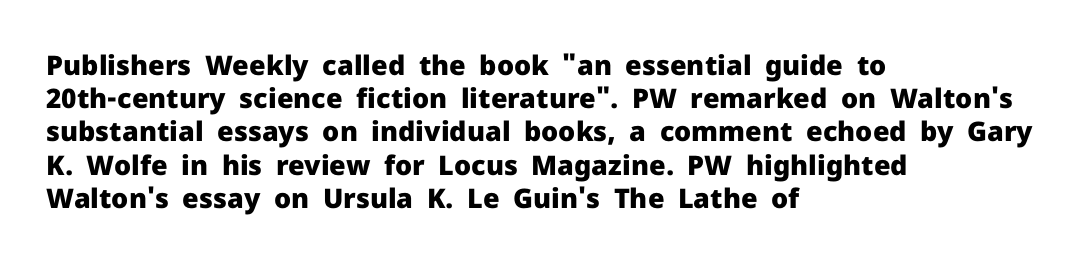
{"italic": "no", "bold": "yes", "underline": "no", "align": "left", "line_spacing_ratio": 1.23, "letter_spacing": "normal", "letter_spacing_em": 0.0, "glyph_px": 27}
